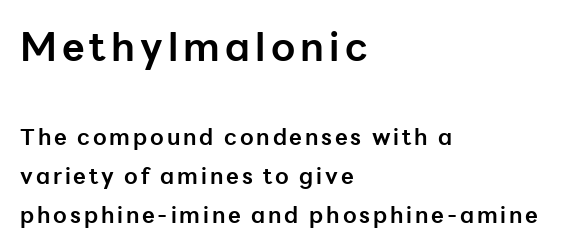
{"serif": "no", "italic": "no", "bold": "yes", "weight": "bold", "width": "normal", "stroke_contrast": "low", "x_height": "medium", "monospaced": "no", "underline": "no", "align": "left", "line_spacing_ratio": 1.78, "larger_block": "first", "size_ratio": 1.77, "glyph_px": 39}
